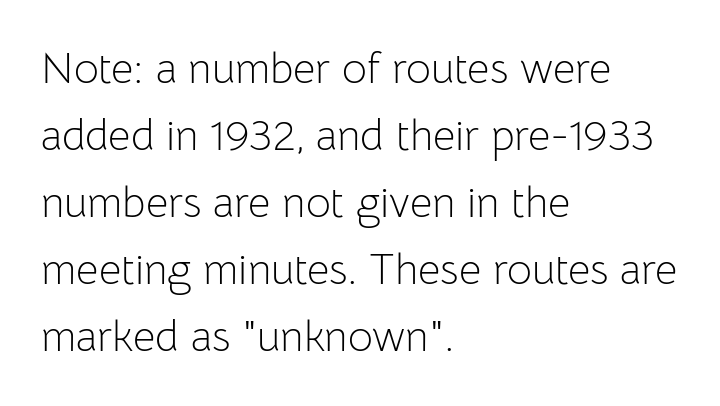
Q: Is the text bold? A: No.
Q: Is the text italic (slanted)? A: No, it is upright.
Q: Is the typeface a serif or a sans-serif typeface? A: Sans-serif.
Q: Is the text underlined? A: No.
Q: How is the paragraph aligned? A: Left-aligned.
Q: Is the spacing between letters normal or unusually wide? A: Normal.
Q: Is the spacing between lines tight, normal or loose? A: Normal.
Q: Width (condensed, normal, or wide)? A: Normal.
Q: Stroke contrast? A: Low.
Q: x-height? A: Medium.
Q: Monospaced? A: No.
